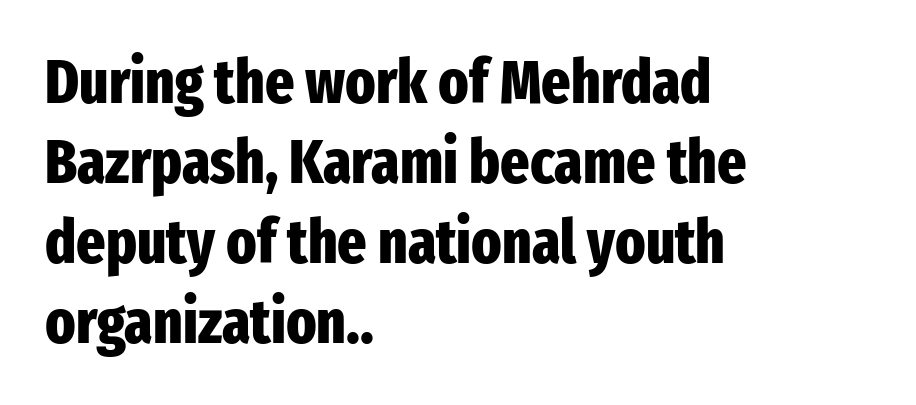
A classic flush-left, rag-right setting is used for this passage. The area under the type is left untouched. Leading matches the norm, producing a regular column. The typography opts for an upright posture over an oblique one. You can tell from the bare stems that sans-serif type was used. The letterforms sit shoulder to shoulder at normal distance.
